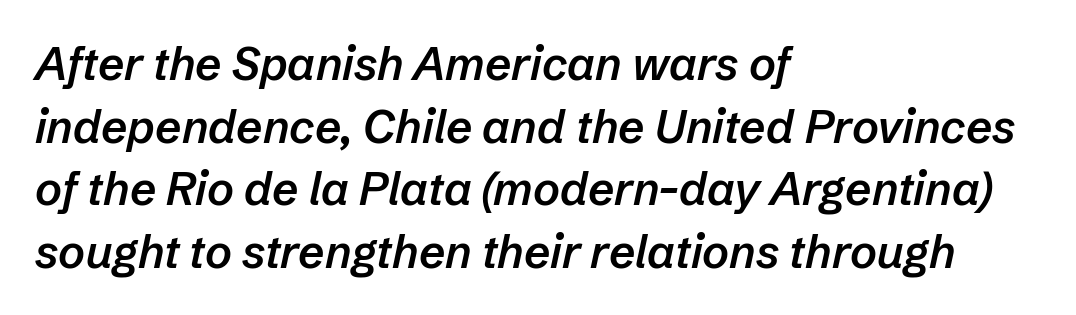
The image shows 46 px semibold type, italic (leaning right); set left-aligned, normal line spacing (1.36x), normal letter spacing, not underlined; low stroke contrast and a medium x-height.
